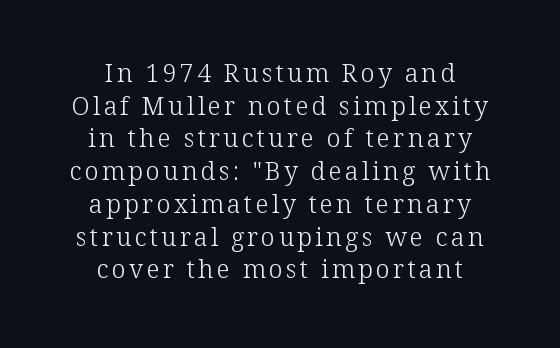
Q: Is the text bold? A: No.
Q: Is the text italic (slanted)? A: No, it is upright.
Q: Is the text underlined? A: No.
Q: How is the paragraph aligned? A: Centered.
Q: Is the spacing between lines tight, normal or loose? A: Normal.
